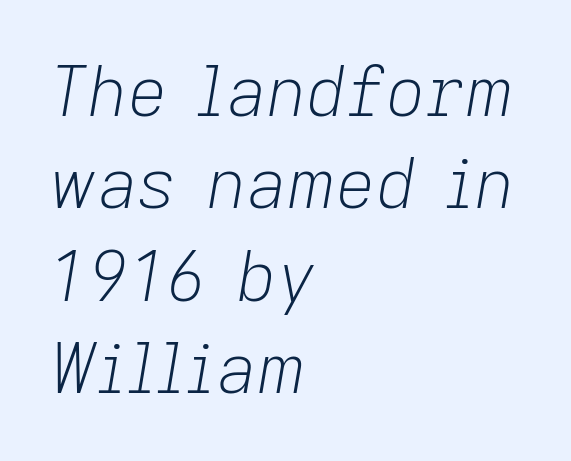
Q: Is the text bold? A: No.
Q: Is the text italic (slanted)? A: Yes, it leans right by about 9 degrees.
Q: Is the text underlined? A: No.
Q: How is the paragraph aligned? A: Left-aligned.
Q: Is the spacing between letters normal or unusually wide? A: Normal.
Q: Is the spacing between lines tight, normal or loose? A: Normal.
Q: Width (condensed, normal, or wide)? A: Normal.
Q: Stroke contrast? A: Low.
Q: x-height? A: Medium.
Q: Monospaced? A: No.
